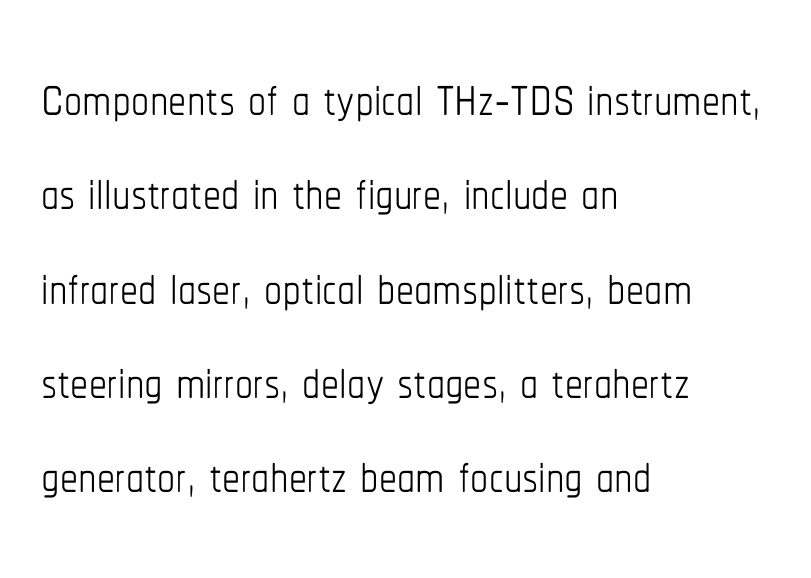
The image shows 72 px thin, condensed type, upright; set left-aligned, normal line spacing (1.31x), normal letter spacing, not underlined; low stroke contrast and a medium x-height.
